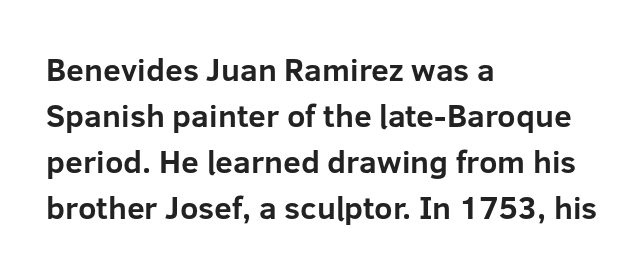
This sample uses a sans-serif face. Nothing unusual about the tracking: characters are spaced as the font intends. The specimen reads as upright at a glance. Descenders hang freely into open space. Spacing verdict: proportional, widths tailored to each character. Is the block centered? No — it sits flush against the left margin.
